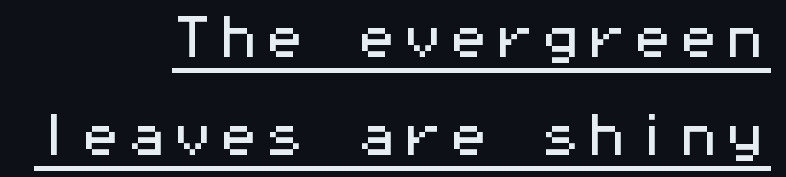
{"serif": "no", "italic": "no", "width": "wide", "stroke_contrast": "medium", "x_height": "medium", "monospaced": "yes", "underline": "yes", "align": "right", "line_spacing": "loose", "line_spacing_ratio": 2.12, "letter_spacing": "normal", "letter_spacing_em": 0.0, "glyph_px": 46}
